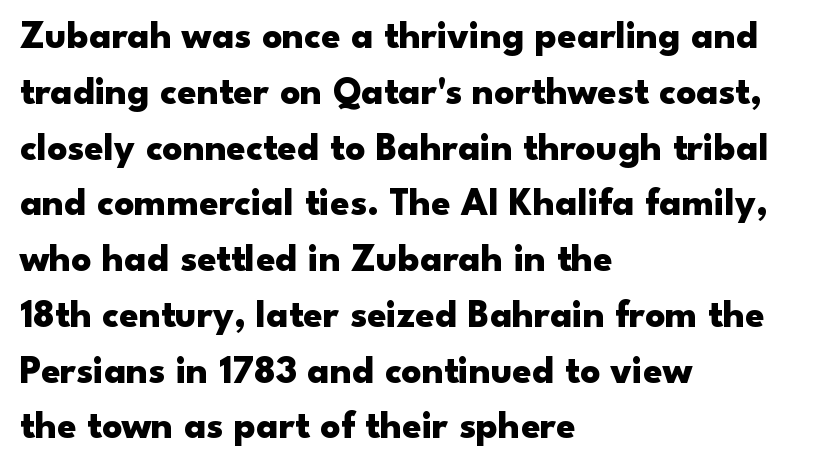
{"serif": "no", "italic": "no", "bold": "yes", "weight": "heavy", "width": "wide", "stroke_contrast": "low", "x_height": "small", "monospaced": "no", "underline": "no", "align": "left", "line_spacing": "normal", "line_spacing_ratio": 1.43, "letter_spacing": "normal", "letter_spacing_em": 0.0, "glyph_px": 39}
